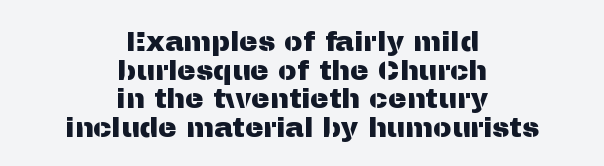
Check under the words: just untouched page. These lines are rendered in a variable-pitch font. This is sans-serif lettering, the kind often seen on screens and signage. The font's upright variant was chosen for this text. One glance says dense: line gaps are narrower than usual. A student would call this center alignment; a typographer would say set centered.
